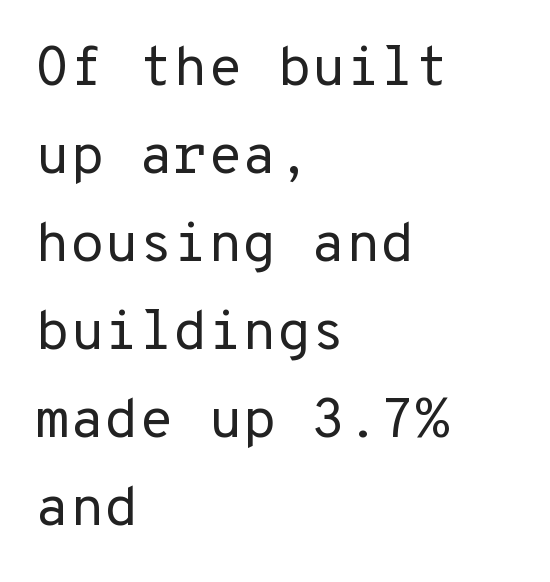
The image shows 56 px regular-weight sans-serif type, upright; set left-aligned, normal line spacing (1.57x), normal letter spacing, not underlined; low stroke contrast and a medium x-height.
